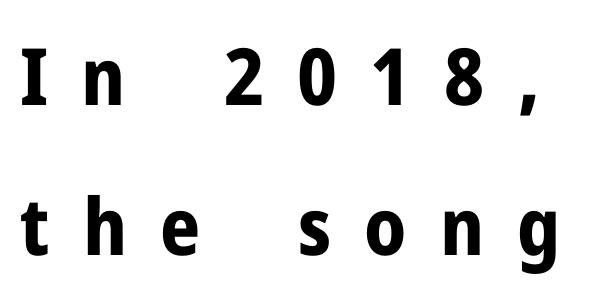
{"serif": "no", "italic": "no", "bold": "yes", "weight": "bold", "width": "normal", "stroke_contrast": "low", "x_height": "medium", "monospaced": "no", "underline": "no", "line_spacing": "loose", "line_spacing_ratio": 1.9, "letter_spacing": "wide", "letter_spacing_em": 0.42, "glyph_px": 79}
